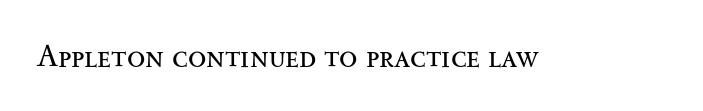
{"serif": "yes", "italic": "no", "bold": "no", "weight": "regular", "width": "wide", "stroke_contrast": "medium", "x_height": "small", "monospaced": "no", "underline": "no", "letter_spacing": "normal", "letter_spacing_em": 0.0, "glyph_px": 30}
